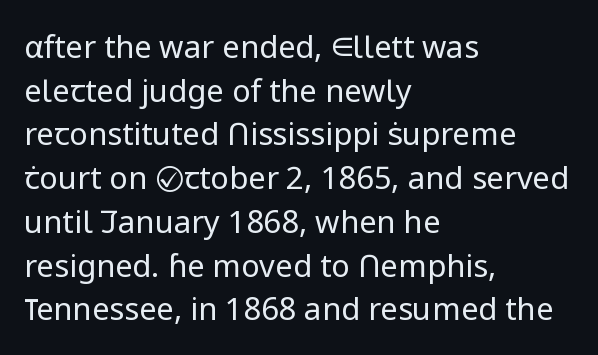
{"serif": "no", "italic": "no", "bold": "no", "weight": "regular", "width": "normal", "stroke_contrast": "low", "x_height": "medium", "monospaced": "no", "underline": "no", "align": "left", "line_spacing": "normal", "line_spacing_ratio": 1.41, "letter_spacing": "normal", "letter_spacing_em": 0.0, "glyph_px": 31}
